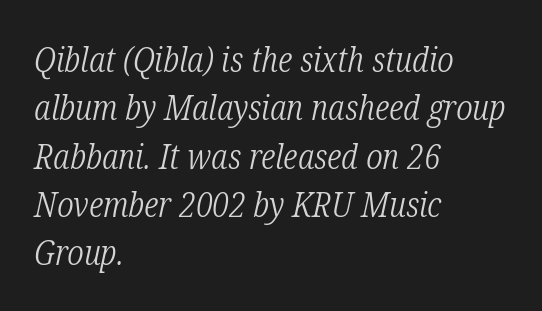
You can tell it's italic because the verticals aren't actually vertical. Underlining? Definitely not there. Horizontal alignment here is leftward, the default for most running prose. Successive baselines arrive at the customary interval.
